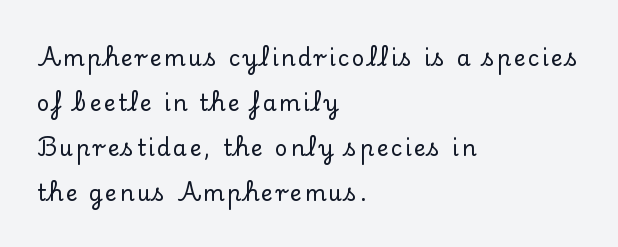
A clean baseline with only descenders dipping below it. Quick note: not italic, upright. These lines stand farther apart than default settings would place them. The text block is weighted toward the left margin, trailing off unevenly rightward.
